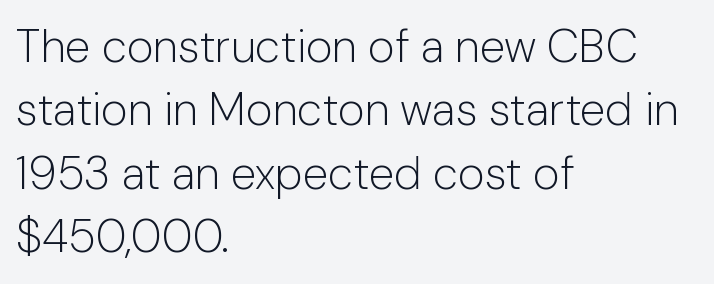
The face used here is a sans, in the tradition of grotesques and geometrics. Vertical strokes here are truly vertical. Is this a fixed-width face? No — the glyphs have proportional, varying widths. Here the glyphs are tracked normally, forming tight word shapes. Baseline-to-baseline distance is the conventional proportion of letter height.
